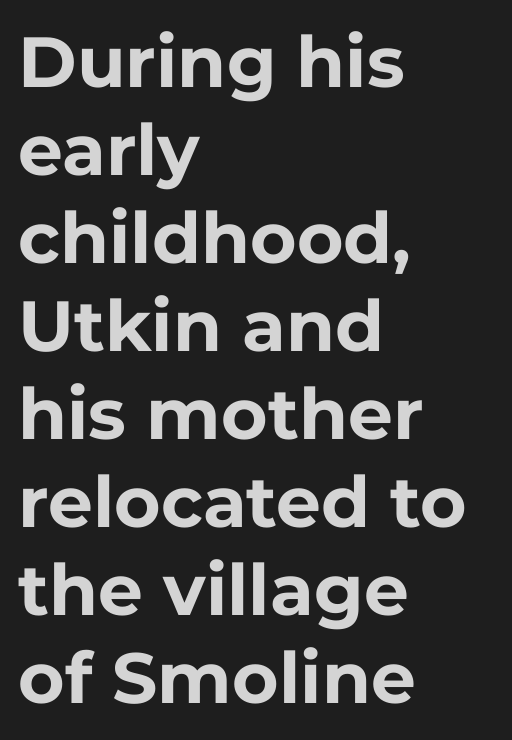
The image shows 71 px bold sans-serif type, upright; set left-aligned, line spacing 1.24x, normal letter spacing, not underlined; low stroke contrast and a medium x-height.
